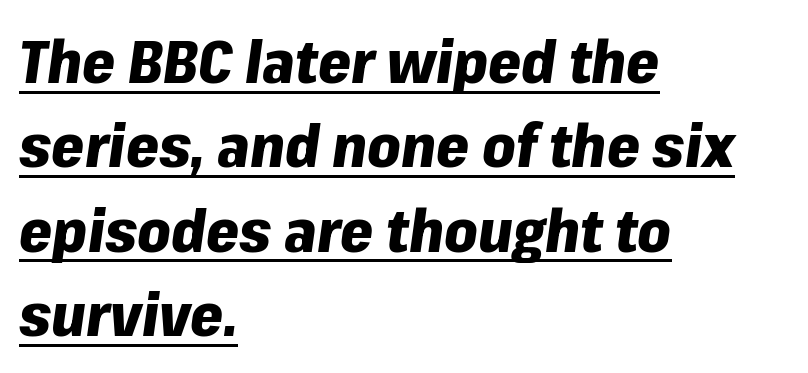
Q: Is the text bold? A: Yes.
Q: Is the text italic (slanted)? A: Yes, it leans right by about 8 degrees.
Q: Is the text underlined? A: Yes.
Q: How is the paragraph aligned? A: Left-aligned.
Q: Is the spacing between letters normal or unusually wide? A: Normal.
Q: Is the spacing between lines tight, normal or loose? A: Normal.
Q: Width (condensed, normal, or wide)? A: Normal.
Q: Stroke contrast? A: Low.
Q: x-height? A: Medium.
Q: Monospaced? A: No.
